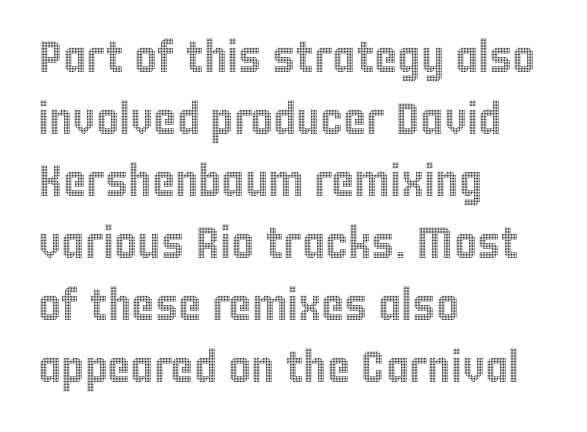
A roman cut, with each character standing at attention. Nothing unusual about the tracking: characters are spaced as the font intends. Proportional: the letters do not fall into vertical columns. Lines of text with bare space underneath. Each new line begins a customary step beneath the previous one.
